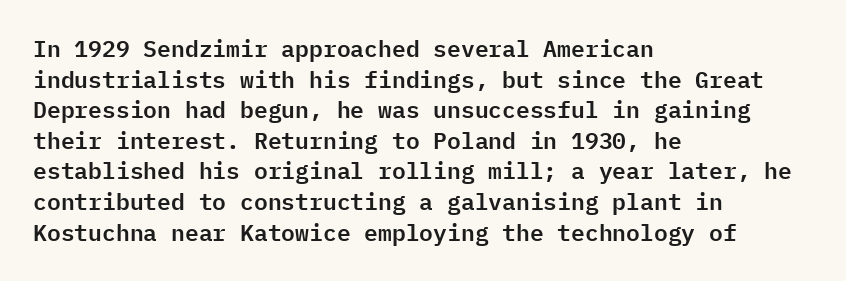
A typesetter would call this leading conventional body-copy spacing. No italicization has been applied; the sample stays upright. Tracking value appears to be zero — textbook default spacing. Short and long lines alike share a common starting point at left. Decoration check: the copy has no underline.
